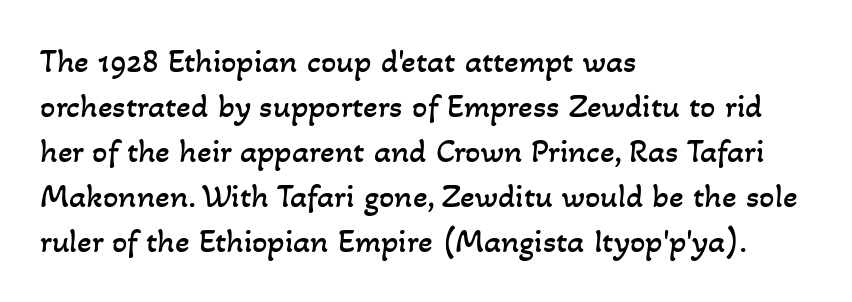
Q: Is the text bold? A: No.
Q: Is the text underlined? A: No.
Q: How is the paragraph aligned? A: Left-aligned.
Q: Is the spacing between letters normal or unusually wide? A: Normal.
Q: Is the spacing between lines tight, normal or loose? A: Normal.
Q: Width (condensed, normal, or wide)? A: Normal.
Q: Stroke contrast? A: Low.
Q: x-height? A: Small.
Q: Monospaced? A: No.
